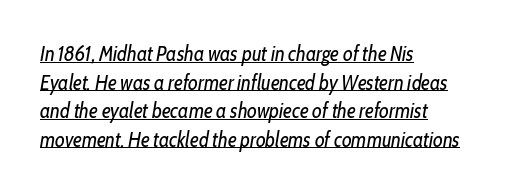
Q: Is the text bold? A: No.
Q: Is the text italic (slanted)? A: Yes, it leans right by about 10 degrees.
Q: Is the text underlined? A: Yes.
Q: How is the paragraph aligned? A: Left-aligned.
Q: Is the spacing between letters normal or unusually wide? A: Normal.
Q: Is the spacing between lines tight, normal or loose? A: Normal.
